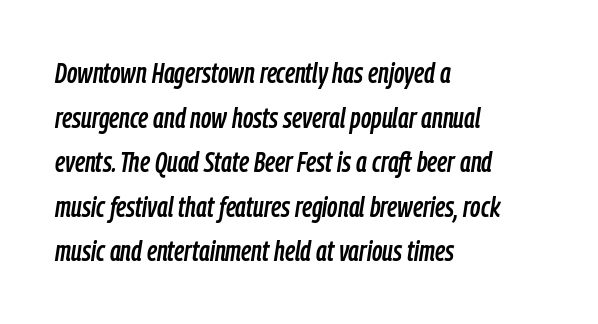
Q: Is the text italic (slanted)? A: Yes, it leans right by about 9 degrees.
Q: Is the text underlined? A: No.
Q: How is the paragraph aligned? A: Left-aligned.
Q: Is the spacing between letters normal or unusually wide? A: Normal.
Q: Is the spacing between lines tight, normal or loose? A: Normal.
Q: Width (condensed, normal, or wide)? A: Condensed.
Q: Stroke contrast? A: Low.
Q: x-height? A: Medium.
Q: Monospaced? A: No.
